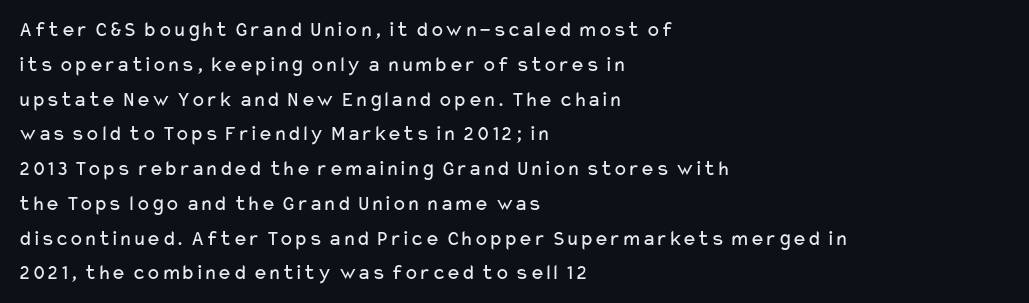
{"italic": "no", "bold": "no", "underline": "no", "align": "left", "line_spacing": "normal", "line_spacing_ratio": 1.58, "letter_spacing": "normal", "letter_spacing_em": 0.0, "glyph_px": 22}
